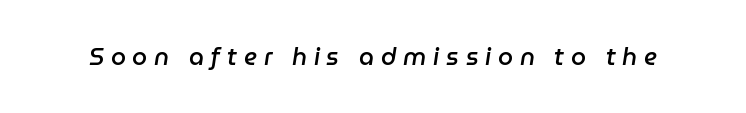
{"italic": "yes", "lean": "right", "slant_degrees": 9, "bold": "semi", "underline": "no", "letter_spacing": "wide", "letter_spacing_em": 0.28, "glyph_px": 24}
